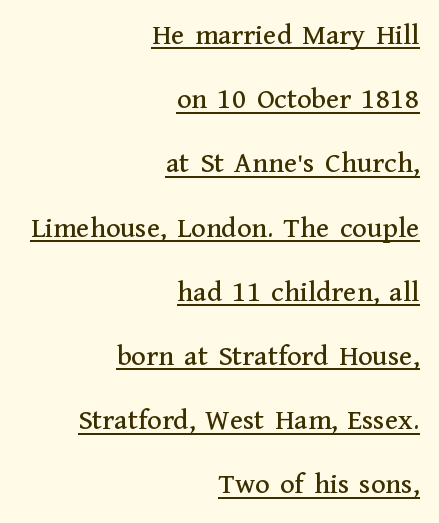
Q: Is the text italic (slanted)? A: No, it is upright.
Q: Is the typeface a serif or a sans-serif typeface? A: Serif.
Q: Is the text underlined? A: Yes.
Q: How is the paragraph aligned? A: Right-aligned.
Q: Is the spacing between letters normal or unusually wide? A: Normal.
Q: Is the spacing between lines tight, normal or loose? A: Loose.
Q: Width (condensed, normal, or wide)? A: Normal.
Q: Stroke contrast? A: Medium.
Q: x-height? A: Medium.
Q: Monospaced? A: No.
